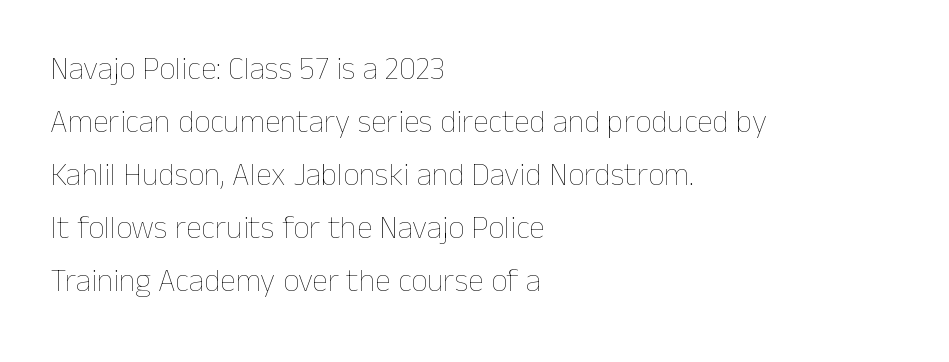
Q: Is the text bold? A: No.
Q: Is the text italic (slanted)? A: No, it is upright.
Q: Is the text underlined? A: No.
Q: How is the paragraph aligned? A: Left-aligned.
Q: Is the spacing between letters normal or unusually wide? A: Normal.
Q: Is the spacing between lines tight, normal or loose? A: Normal.
Q: Width (condensed, normal, or wide)? A: Normal.
Q: Stroke contrast? A: Low.
Q: x-height? A: Medium.
Q: Monospaced? A: No.
